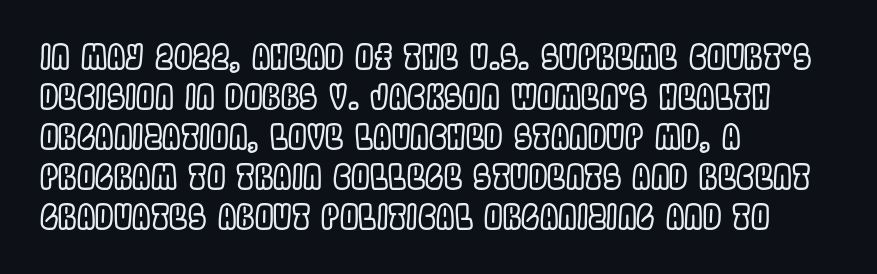
{"italic": "no", "width": "condensed", "x_height": "large", "monospaced": "no", "underline": "no", "align": "left", "line_spacing_ratio": 1.21, "letter_spacing": "normal", "letter_spacing_em": 0.0, "glyph_px": 33}
